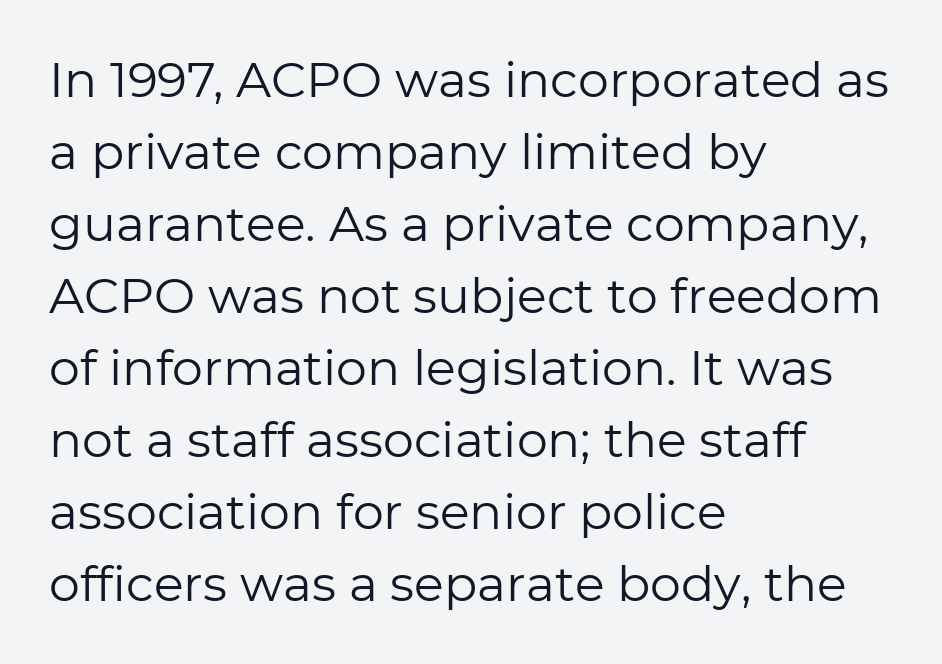
Think standard paragraph weight, or any step lighter than that. The specimen omits any rule beneath the text block's lines. In CSS terms this would be text-align: left. Baseline-to-baseline distance is the conventional proportion of letter height. What stands out about the letter spacing? Nothing — it is the standard amount.
